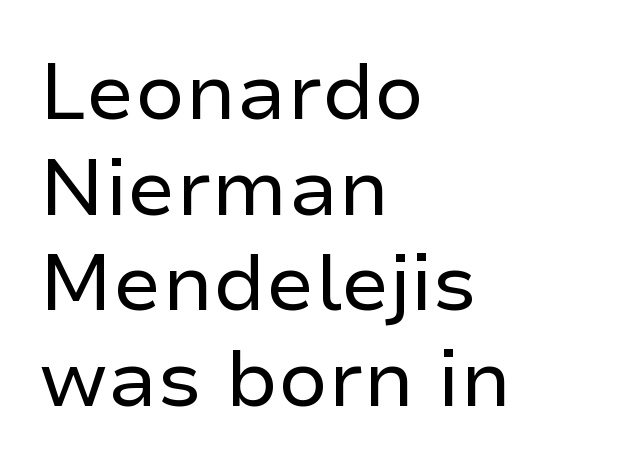
Q: Is the text bold? A: No.
Q: Is the text italic (slanted)? A: No, it is upright.
Q: Is the typeface a serif or a sans-serif typeface? A: Sans-serif.
Q: Is the text underlined? A: No.
Q: How is the paragraph aligned? A: Left-aligned.
Q: Is the spacing between letters normal or unusually wide? A: Normal.
Q: Width (condensed, normal, or wide)? A: Normal.
Q: Stroke contrast? A: Low.
Q: x-height? A: Medium.
Q: Monospaced? A: No.
